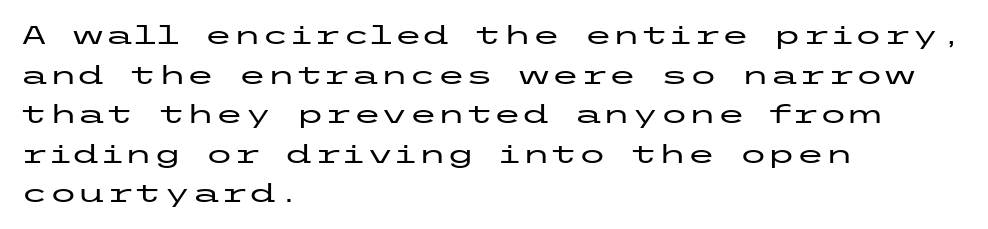
The image shows 26 px text type, upright; set left-aligned, normal line spacing (1.52x), normal letter spacing, not underlined.
